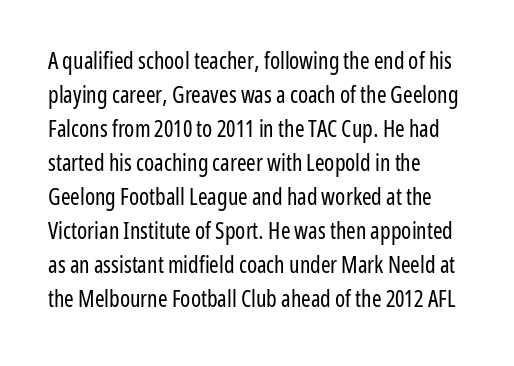
The image shows 23 px text type, upright; set left-aligned, normal line spacing (1.48x), normal letter spacing, not underlined.
